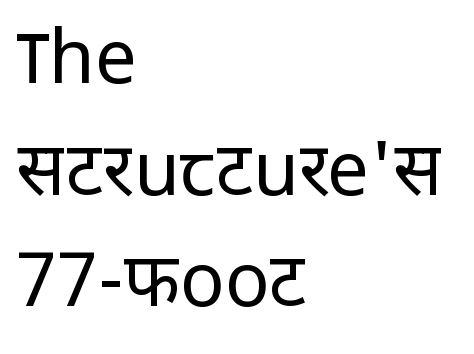
The image shows 74 px regular-weight sans-serif type, upright; set left-aligned, normal line spacing (1.51x), normal letter spacing, not underlined; low stroke contrast and a medium x-height.
